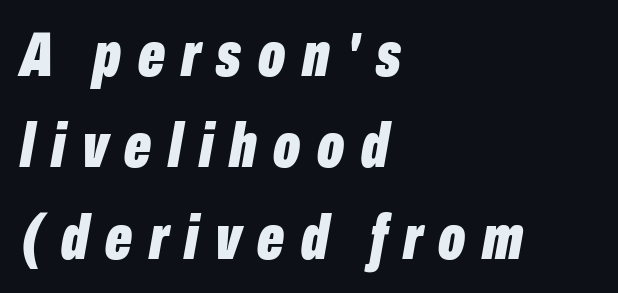
The image shows 63 px bold, condensed type, italic (leaning right); set left-aligned, normal line spacing (1.45x), unusually wide letter spacing (+0.26 em), not underlined; low stroke contrast and a medium x-height.
